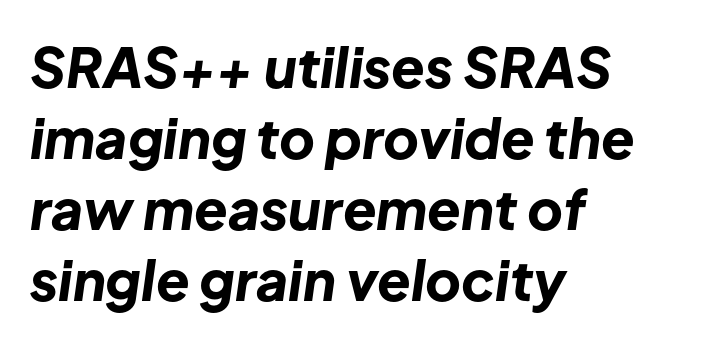
{"italic": "yes", "lean": "right", "slant_degrees": 8, "bold": "yes", "weight": "bold", "width": "normal", "stroke_contrast": "low", "x_height": "medium", "monospaced": "no", "underline": "no", "align": "left", "line_spacing": "normal", "line_spacing_ratio": 1.29, "letter_spacing": "normal", "letter_spacing_em": 0.0, "glyph_px": 55}
